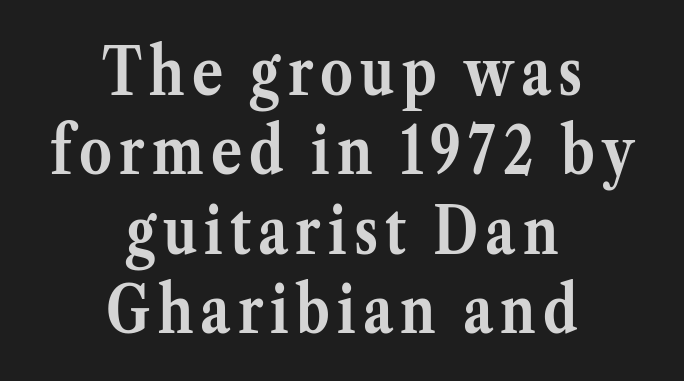
{"serif": "yes", "italic": "no", "bold": "yes", "weight": "semibold", "width": "normal", "stroke_contrast": "medium", "x_height": "medium", "monospaced": "no", "underline": "no", "align": "center", "line_spacing_ratio": 1.22, "glyph_px": 65}
